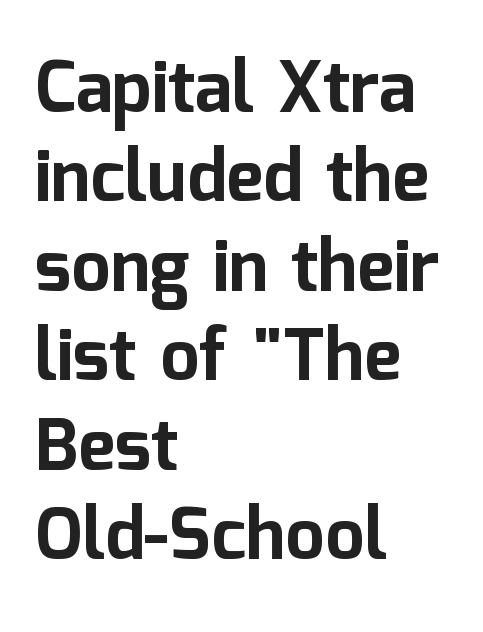
The image shows 71 px bold sans-serif type, upright; set left-aligned, normal line spacing (1.26x), normal letter spacing, not underlined; low stroke contrast and a medium x-height.
